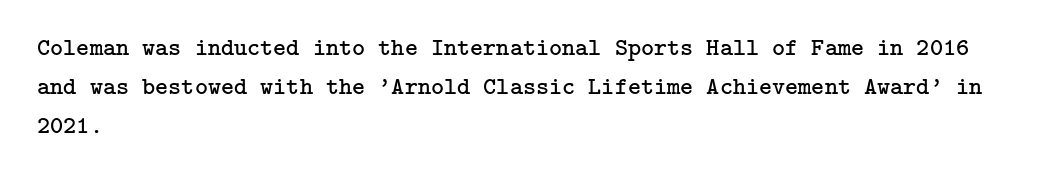
The space between consecutive lines is moderate. In terms of letterspacing, this is plain default setting. This rendering features lettering with no underline. Is the stroke heavy? The answer is a plain regular-or-lighter.
